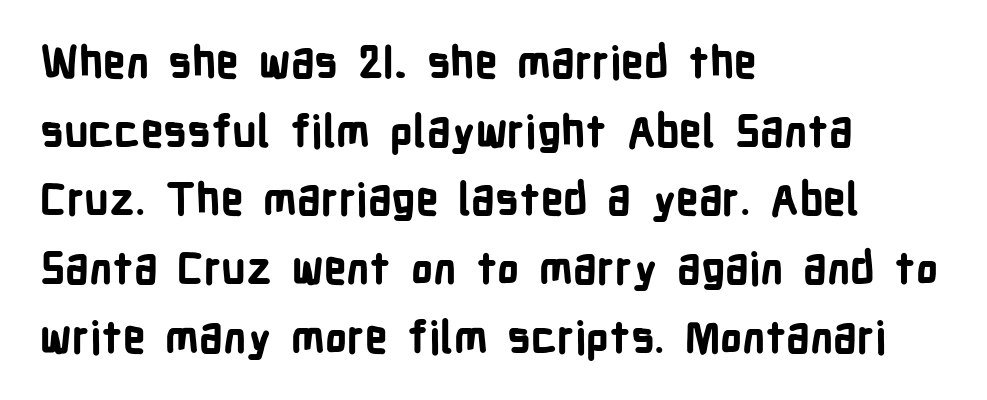
Q: Is the text bold? A: Yes.
Q: Is the text italic (slanted)? A: No, it is upright.
Q: Is the typeface a serif or a sans-serif typeface? A: Sans-serif.
Q: Is the text underlined? A: No.
Q: How is the paragraph aligned? A: Left-aligned.
Q: Is the spacing between letters normal or unusually wide? A: Normal.
Q: Is the spacing between lines tight, normal or loose? A: Normal.
Q: Width (condensed, normal, or wide)? A: Condensed.
Q: Stroke contrast? A: Low.
Q: x-height? A: Medium.
Q: Monospaced? A: No.
